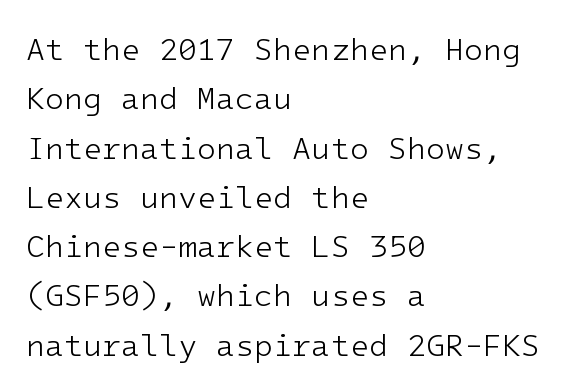
{"serif": "no", "italic": "no", "bold": "no", "weight": "light", "width": "normal", "stroke_contrast": "low", "x_height": "medium", "monospaced": "yes", "underline": "no", "align": "left", "line_spacing": "normal", "line_spacing_ratio": 1.59, "letter_spacing": "normal", "letter_spacing_em": 0.0, "glyph_px": 31}
